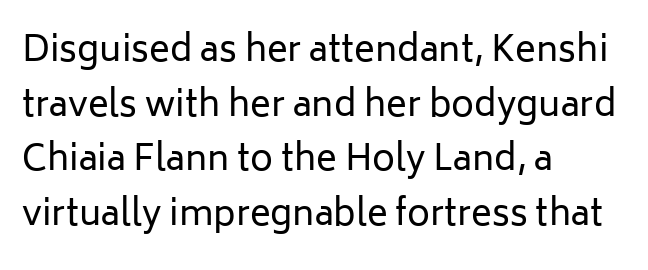
{"serif": "no", "italic": "no", "bold": "no", "weight": "regular", "width": "normal", "stroke_contrast": "low", "x_height": "medium", "monospaced": "no", "underline": "no", "align": "left", "line_spacing": "normal", "line_spacing_ratio": 1.56, "letter_spacing": "normal", "letter_spacing_em": 0.0, "glyph_px": 35}
